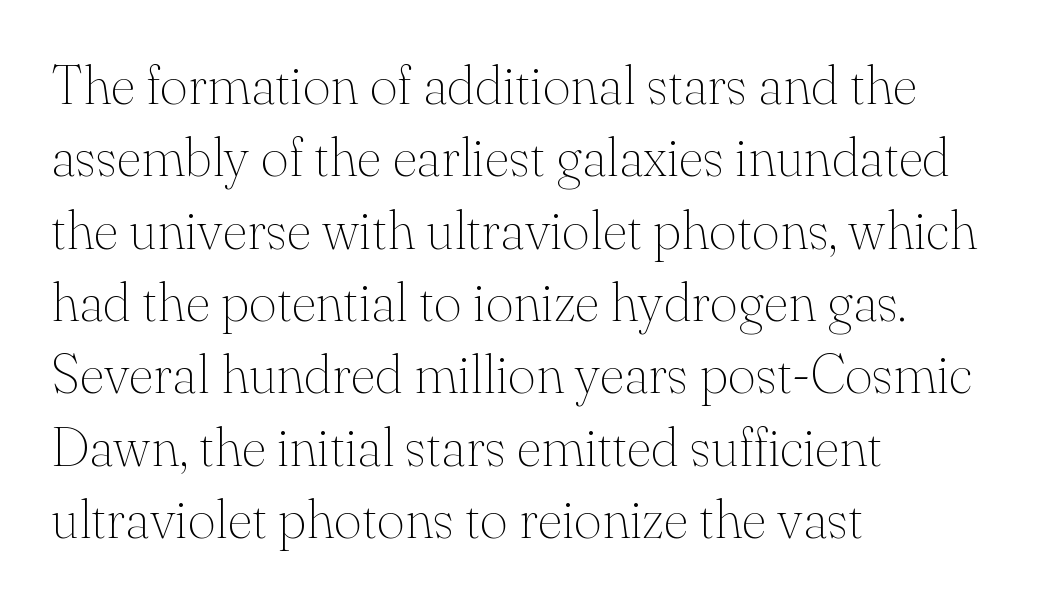
Is there any slant? The stems are plumb. Stroke mass is kept to a normal reading level or below. Each row of text sits above clean, open space. The leading is moderate, giving the passage an even texture. The letters advance in unequal steps, a hallmark of proportional type. You can tell from the footed stems that serif type was used.
